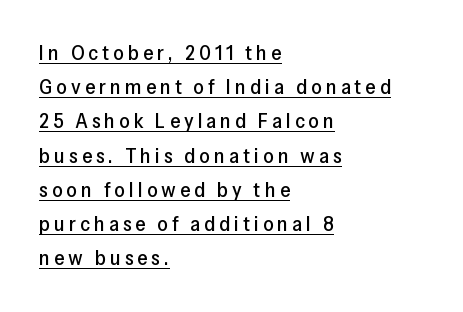
The image shows 21 px text type, upright; set left-aligned, normal line spacing (1.63x), underlined.
